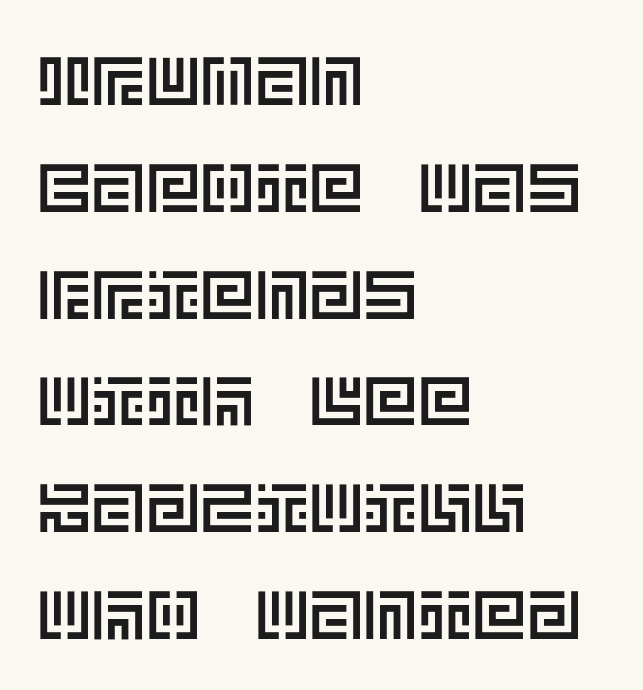
{"italic": "no", "width": "normal", "x_height": "large", "underline": "no", "align": "left", "line_spacing": "normal", "line_spacing_ratio": 1.57, "letter_spacing": "normal", "letter_spacing_em": 0.0, "glyph_px": 68}
